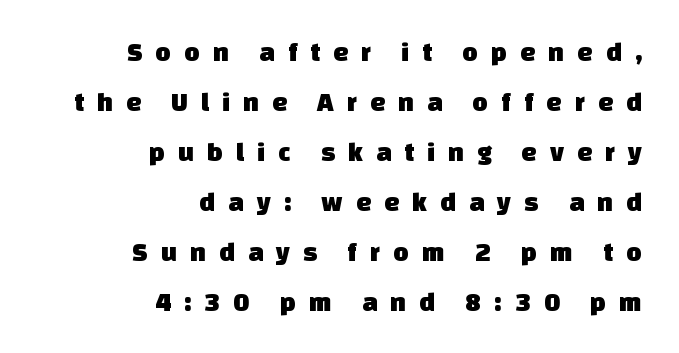
Q: Is the text underlined? A: No.
Q: How is the paragraph aligned? A: Right-aligned.
Q: Is the spacing between letters normal or unusually wide? A: Unusually wide.
